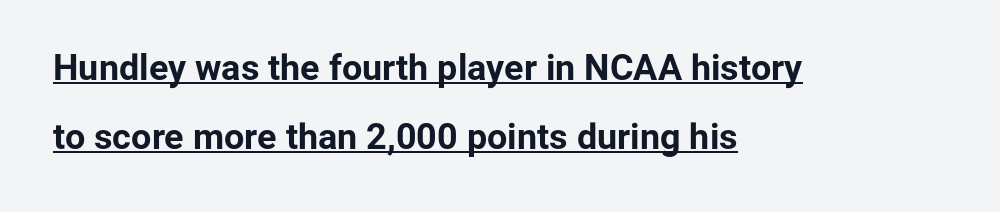
The letters advance in unequal steps, a hallmark of proportional type. Emphasis by weight is at full strength: bold. Words appear dense and cohesive because spacing is normal. Check where the strokes stop: nothing finishes them off — pure sans. You can tell it's not italic because the verticals are truly vertical. Students, observe the line beneath the letters — that is underlining.
